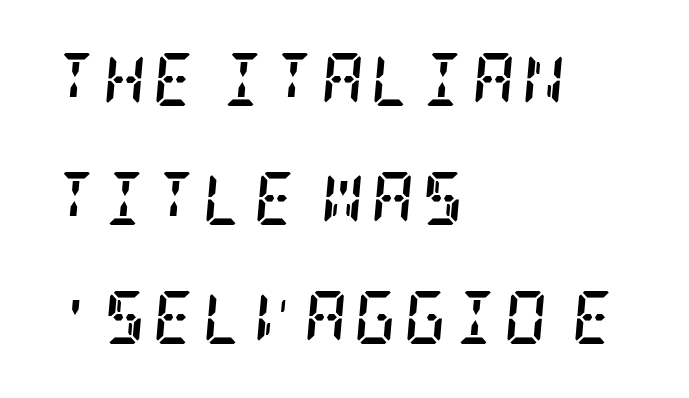
{"serif": "yes", "italic": "yes", "lean": "right", "slant_degrees": 5, "bold": "yes", "weight": "semibold", "width": "condensed", "stroke_contrast": "low", "x_height": "large", "underline": "no", "align": "left", "line_spacing": "loose", "line_spacing_ratio": 2.25, "glyph_px": 53}
